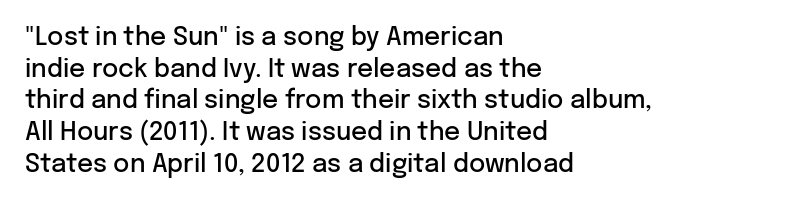
The image shows 25 px text type, upright; set left-aligned, normal line spacing (1.27x), normal letter spacing, not underlined.
